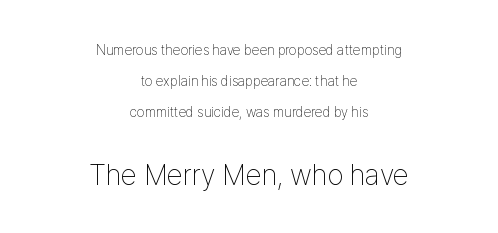
The space between consecutive lines is lavish. The compositor balanced each line on the midline. The words here are not underlined. Proportional: the letters do not fall into vertical columns.
